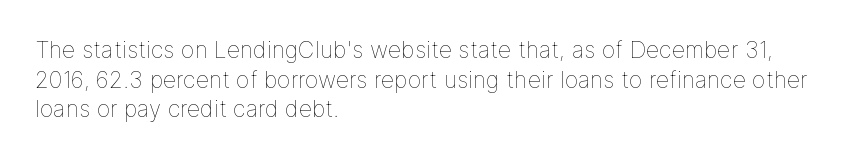
{"italic": "no", "bold": "no", "underline": "no", "align": "left", "line_spacing": "normal", "line_spacing_ratio": 1.29, "letter_spacing": "normal", "letter_spacing_em": 0.0, "glyph_px": 23}
